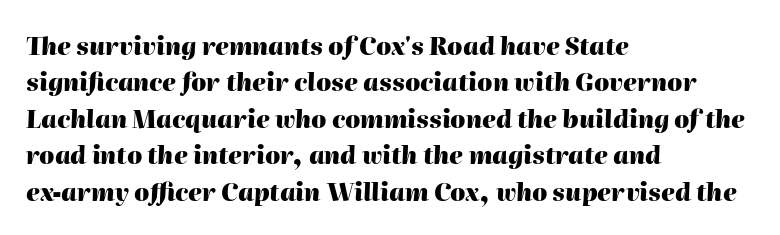
The image shows 24 px bold type, italic (leaning right); set left-aligned, normal line spacing (1.52x), normal letter spacing, not underlined.
